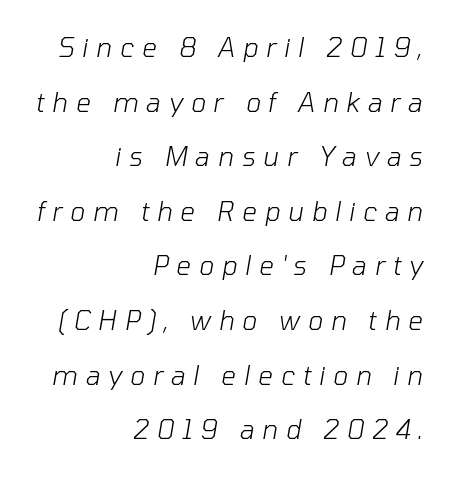
The image shows 26 px text type, italic (leaning right); set right-aligned, loose line spacing (2.1x), unusually wide letter spacing (+0.3 em), not underlined.
